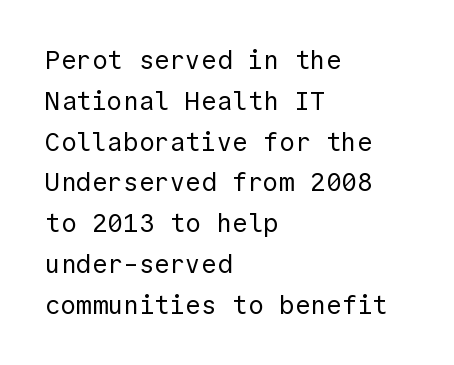
Q: Is the text bold? A: No.
Q: Is the text italic (slanted)? A: No, it is upright.
Q: Is the text underlined? A: No.
Q: How is the paragraph aligned? A: Left-aligned.
Q: Is the spacing between letters normal or unusually wide? A: Normal.
Q: Is the spacing between lines tight, normal or loose? A: Normal.
